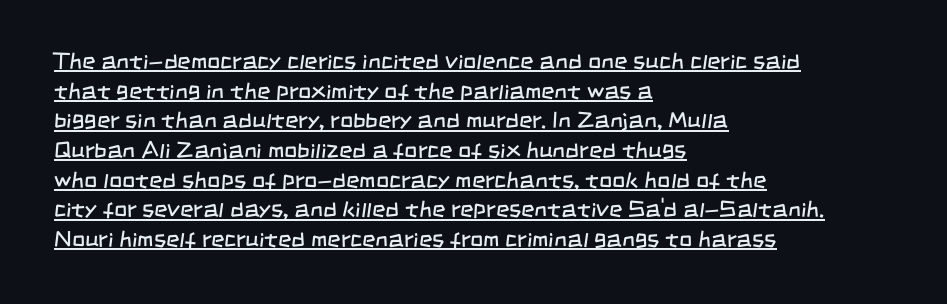
The image shows 23 px text type; set left-aligned, normal line spacing (1.29x), normal letter spacing, underlined.
